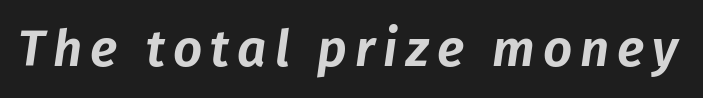
Here the designer chose a conventional face with non-uniform glyph widths. A typesetter would mark this as italic. Letters rest on an invisible, unmarked baseline.
